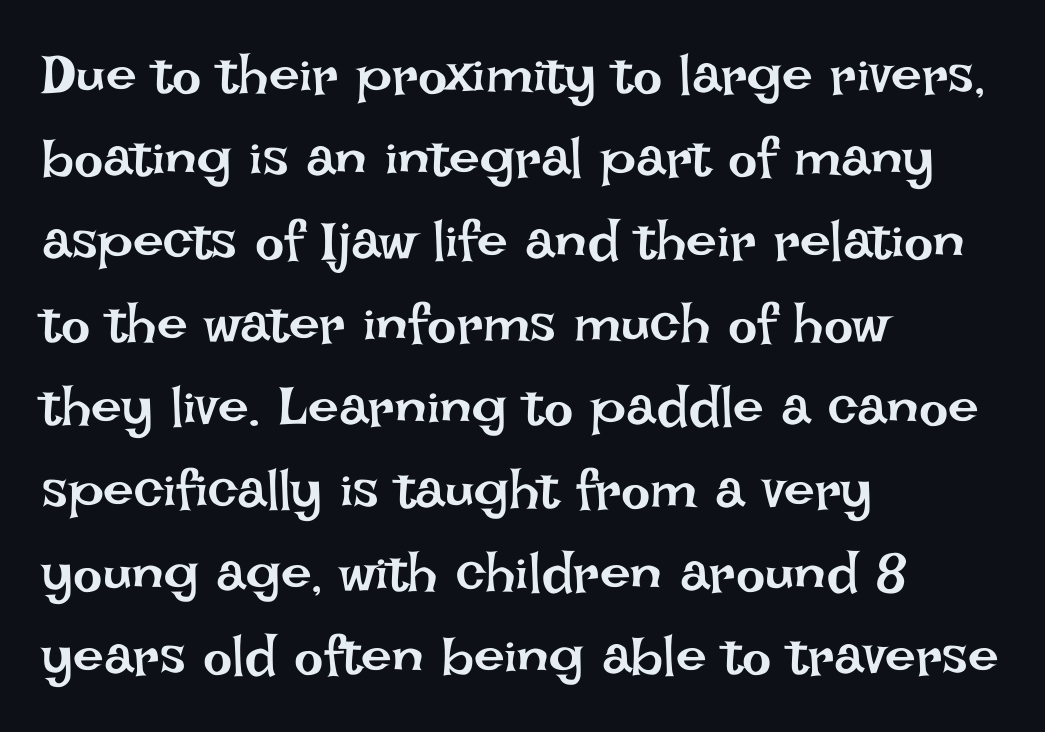
{"italic": "no", "bold": "no", "weight": "regular", "width": "normal", "stroke_contrast": "low", "x_height": "large", "monospaced": "no", "underline": "no", "align": "left", "line_spacing": "normal", "line_spacing_ratio": 1.51, "letter_spacing": "normal", "letter_spacing_em": 0.0, "glyph_px": 55}
